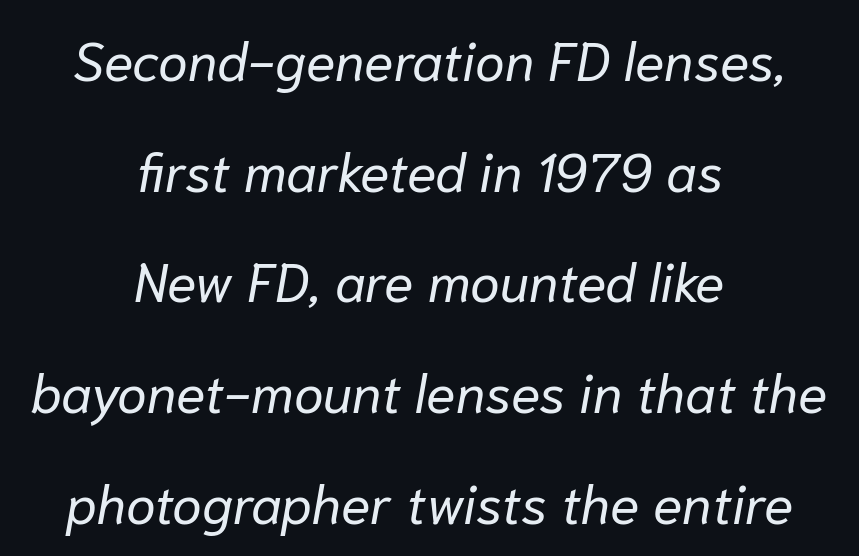
Q: Is the text bold? A: No.
Q: Is the text italic (slanted)? A: Yes, it leans right by about 10 degrees.
Q: Is the text underlined? A: No.
Q: How is the paragraph aligned? A: Centered.
Q: Is the spacing between letters normal or unusually wide? A: Normal.
Q: Is the spacing between lines tight, normal or loose? A: Loose.
Q: Width (condensed, normal, or wide)? A: Normal.
Q: Stroke contrast? A: Low.
Q: x-height? A: Medium.
Q: Monospaced? A: No.
